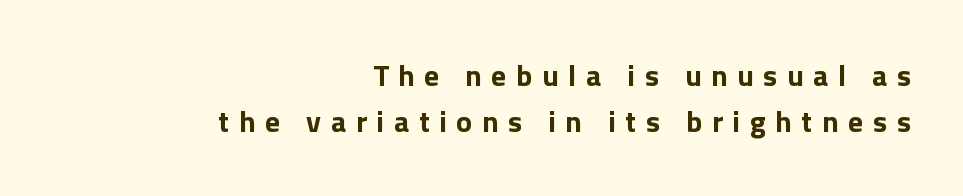
The image shows 30 px bold sans-serif type, upright; set right-aligned, normal line spacing (1.52x), unusually wide letter spacing (+0.32 em), not underlined; a medium x-height.
